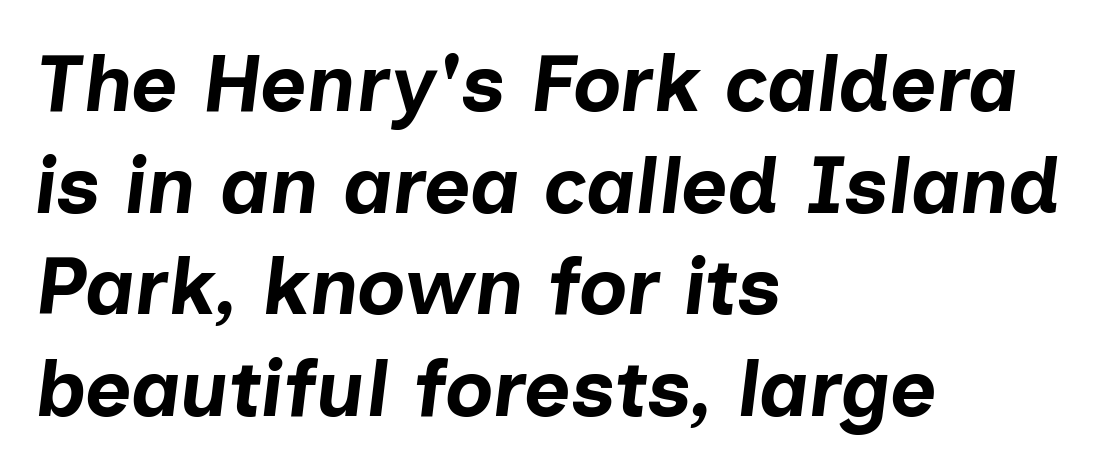
Q: Is the text bold? A: Yes.
Q: Is the text italic (slanted)? A: Yes, it leans right by about 7 degrees.
Q: Is the text underlined? A: No.
Q: How is the paragraph aligned? A: Left-aligned.
Q: Is the spacing between letters normal or unusually wide? A: Normal.
Q: Is the spacing between lines tight, normal or loose? A: Normal.
Q: Width (condensed, normal, or wide)? A: Normal.
Q: Stroke contrast? A: Low.
Q: x-height? A: Medium.
Q: Monospaced? A: No.
